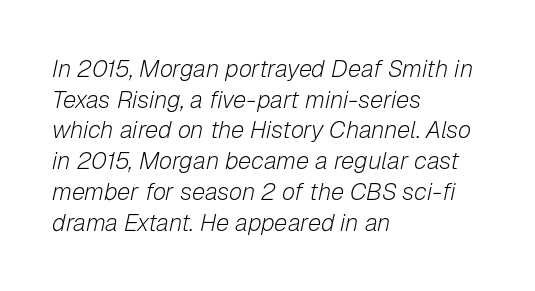
{"italic": "yes", "lean": "right", "slant_degrees": 12, "bold": "no", "underline": "no", "align": "left", "line_spacing": "normal", "line_spacing_ratio": 1.28, "letter_spacing": "normal", "letter_spacing_em": 0.0, "glyph_px": 24}
